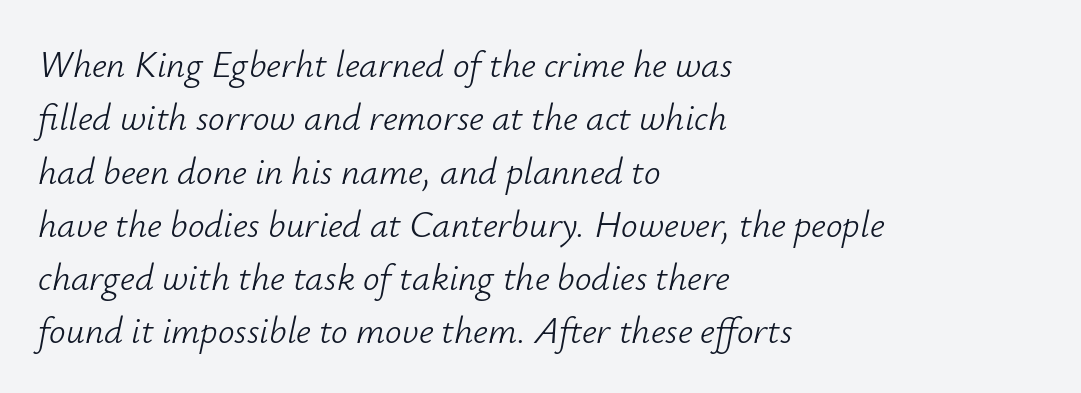
{"italic": "yes", "lean": "right", "slant_degrees": 12, "bold": "no", "weight": "light", "width": "normal", "stroke_contrast": "low", "x_height": "small", "monospaced": "no", "underline": "no", "align": "left", "line_spacing": "normal", "line_spacing_ratio": 1.44, "letter_spacing": "normal", "letter_spacing_em": 0.0, "glyph_px": 37}
